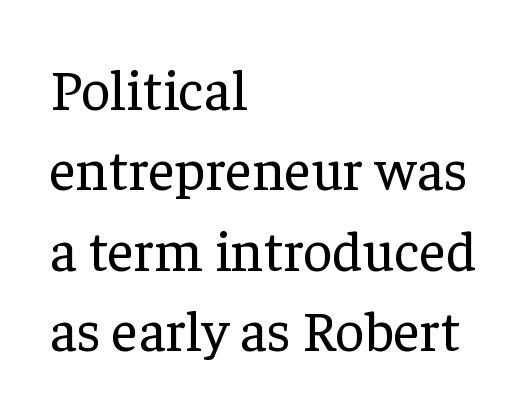
The setting favours the left margin, as ordinary paragraphs usually do. Successive baselines arrive at the customary interval. A typesetter would mark this as roman, not italic. Words float on clear page, feet unadorned. Vertical stems look standard width or narrower in stroke. Tracking here is standard; glyphs follow each other at the usual distance.
